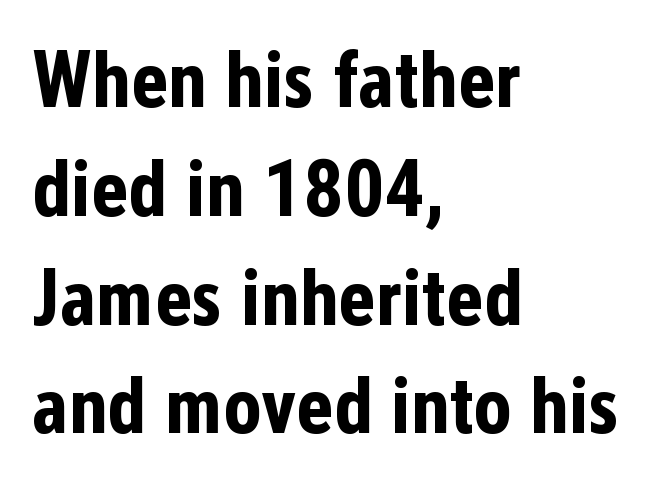
Q: Is the text bold? A: Yes.
Q: Is the text italic (slanted)? A: No, it is upright.
Q: Is the typeface a serif or a sans-serif typeface? A: Sans-serif.
Q: Is the text underlined? A: No.
Q: How is the paragraph aligned? A: Left-aligned.
Q: Is the spacing between letters normal or unusually wide? A: Normal.
Q: Is the spacing between lines tight, normal or loose? A: Normal.
Q: Width (condensed, normal, or wide)? A: Condensed.
Q: Stroke contrast? A: Low.
Q: x-height? A: Medium.
Q: Monospaced? A: No.
